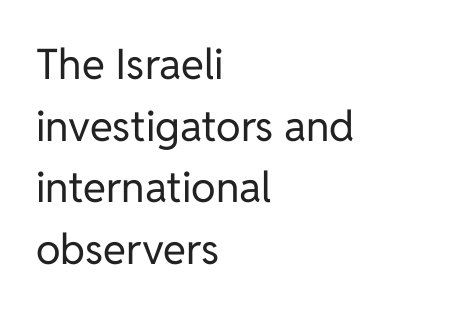
The image shows 42 px regular-weight sans-serif type, upright; set left-aligned, normal line spacing (1.47x), normal letter spacing, not underlined; low stroke contrast and a medium x-height.
